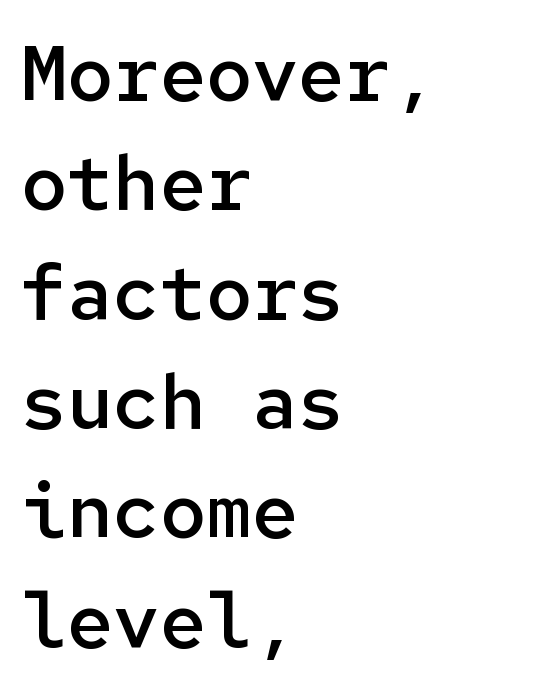
The image shows 77 px semibold sans-serif type, upright, monospaced; set left-aligned, normal line spacing (1.42x), normal letter spacing, not underlined; low stroke contrast and a medium x-height.
